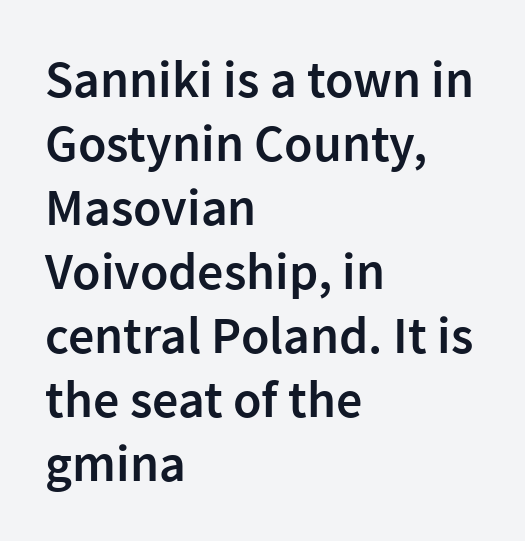
Any mark beneath the type? The region is blank. Observe the ordinary spacing: letters are neighbours, not strangers. It's the straight-up-and-down kind of type. The rendering uses natural spacing where letterforms have individual widths. Grotesque or geometric, the face here clearly has no serifs. The paragraph has a hard left edge and a soft right edge.
